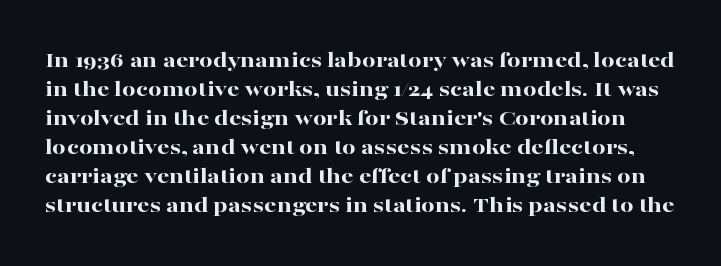
The image shows 24 px bold type, upright; set line spacing 1.21x, normal letter spacing, not underlined.
